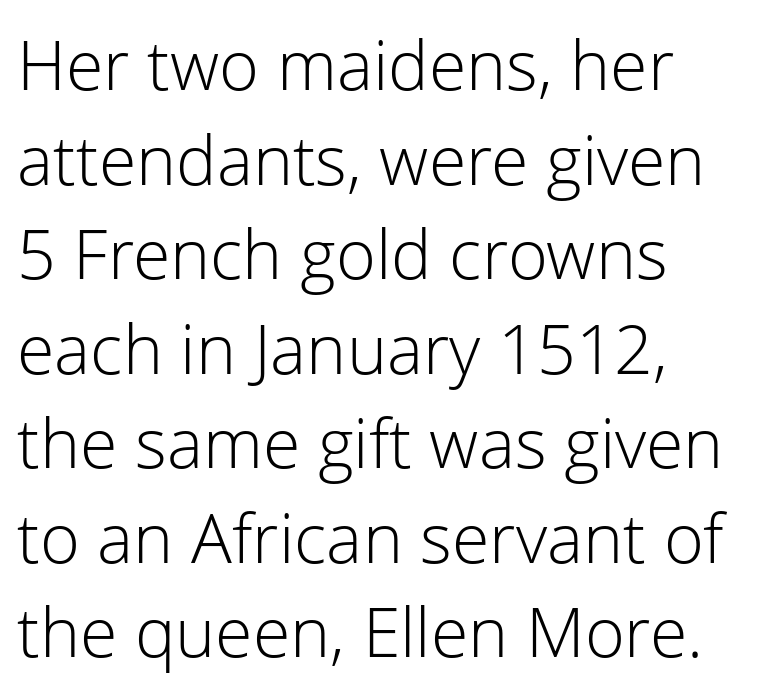
Q: Is the text bold? A: No.
Q: Is the text italic (slanted)? A: No, it is upright.
Q: Is the typeface a serif or a sans-serif typeface? A: Sans-serif.
Q: Is the text underlined? A: No.
Q: How is the paragraph aligned? A: Left-aligned.
Q: Is the spacing between letters normal or unusually wide? A: Normal.
Q: Is the spacing between lines tight, normal or loose? A: Normal.
Q: Width (condensed, normal, or wide)? A: Normal.
Q: Stroke contrast? A: Low.
Q: x-height? A: Medium.
Q: Monospaced? A: No.
